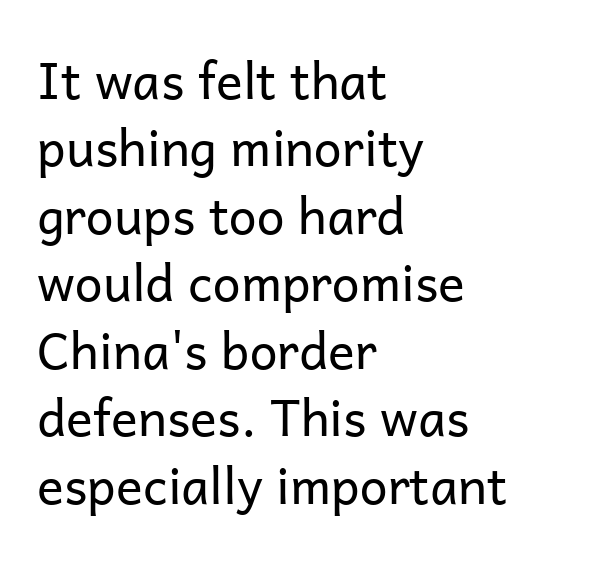
Q: Is the text bold? A: No.
Q: Is the text italic (slanted)? A: No, it is upright.
Q: Is the typeface a serif or a sans-serif typeface? A: Sans-serif.
Q: Is the text underlined? A: No.
Q: How is the paragraph aligned? A: Left-aligned.
Q: Is the spacing between letters normal or unusually wide? A: Normal.
Q: Is the spacing between lines tight, normal or loose? A: Normal.
Q: Width (condensed, normal, or wide)? A: Normal.
Q: Stroke contrast? A: Low.
Q: x-height? A: Medium.
Q: Monospaced? A: No.
